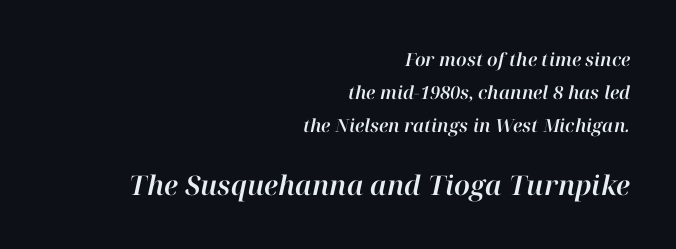
Q: Is the text italic (slanted)? A: Yes, it leans right by about 12 degrees.
Q: Is the text underlined? A: No.
Q: How is the paragraph aligned? A: Right-aligned.
Q: Is the spacing between letters normal or unusually wide? A: Normal.
Q: Which block of text is set in a larger size, the first (top) or the second (bottom)? A: The second (bottom) one.
